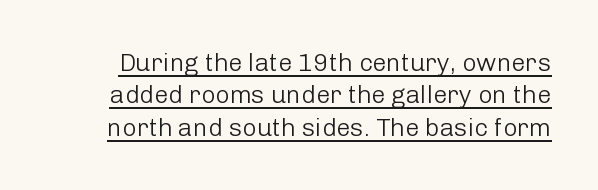
{"italic": "no", "bold": "no", "underline": "yes", "line_spacing": "normal", "line_spacing_ratio": 1.3, "letter_spacing": "normal", "letter_spacing_em": 0.0, "glyph_px": 25}
